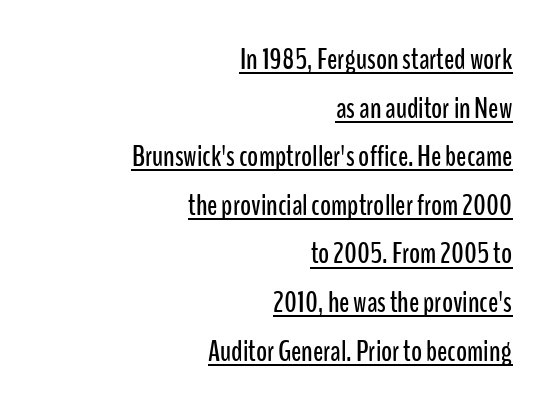
{"serif": "no", "italic": "no", "width": "condensed", "stroke_contrast": "low", "x_height": "medium", "monospaced": "no", "underline": "yes", "align": "right", "line_spacing": "normal", "line_spacing_ratio": 1.62, "letter_spacing": "normal", "letter_spacing_em": 0.0, "glyph_px": 30}
